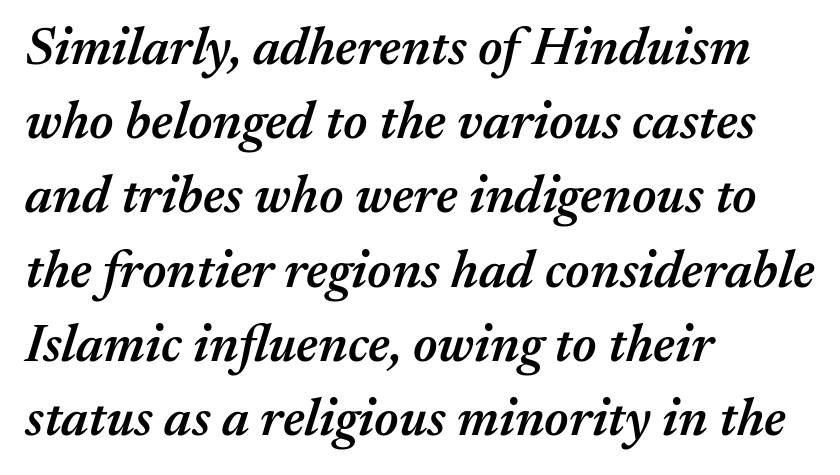
The image shows 53 px semibold type, italic (leaning right); set left-aligned, normal line spacing (1.4x), normal letter spacing, not underlined; medium stroke contrast and a medium x-height.
